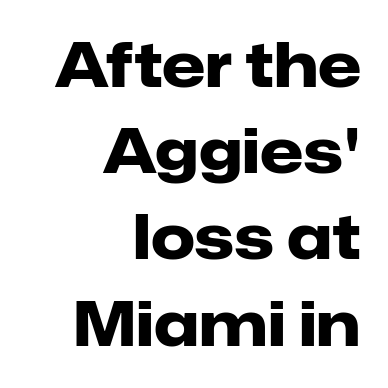
{"serif": "no", "italic": "no", "bold": "yes", "weight": "heavy", "width": "normal", "stroke_contrast": "low", "x_height": "medium", "monospaced": "no", "underline": "no", "align": "right", "line_spacing": "normal", "line_spacing_ratio": 1.39, "letter_spacing": "normal", "letter_spacing_em": 0.0, "glyph_px": 62}
